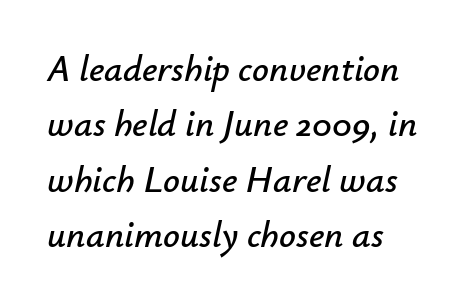
Q: Is the text italic (slanted)? A: Yes, it leans right by about 12 degrees.
Q: Is the text underlined? A: No.
Q: Is the spacing between letters normal or unusually wide? A: Normal.
Q: Is the spacing between lines tight, normal or loose? A: Normal.
Q: Width (condensed, normal, or wide)? A: Normal.
Q: Stroke contrast? A: Low.
Q: x-height? A: Small.
Q: Monospaced? A: No.
